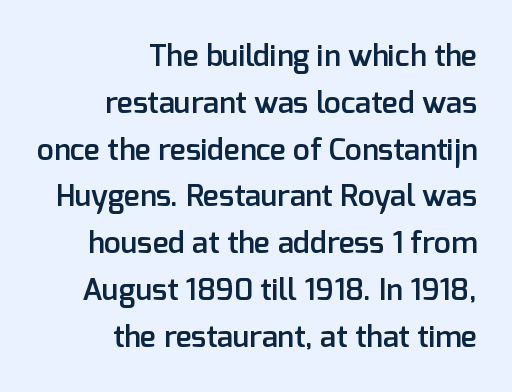
{"serif": "no", "italic": "no", "bold": "semi", "weight": "semibold", "width": "normal", "stroke_contrast": "low", "x_height": "medium", "monospaced": "no", "underline": "no", "align": "right", "line_spacing": "normal", "line_spacing_ratio": 1.56, "letter_spacing": "normal", "letter_spacing_em": 0.0, "glyph_px": 30}
